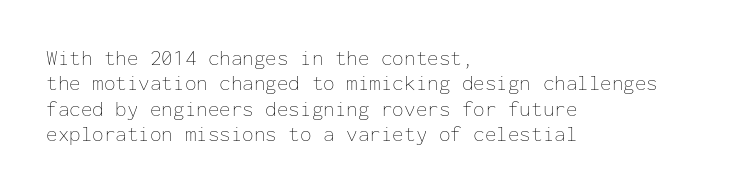
A bare baseline throughout the passage. Line beginnings align vertically; line endings do not. This sample uses plain, unmodified letter spacing. Posture: straight, roman, zero tilt. Is this a heavy cut? Hardly; it is regular or lighter.
